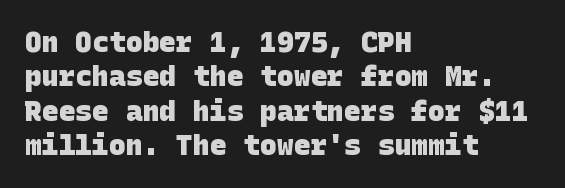
A bare baseline throughout the passage. Horizontal alignment here is leftward, the default for most running prose. Grotesque or geometric, the face here clearly has no serifs. Honestly, the letter spacing is just normal — you wouldn't notice it.
